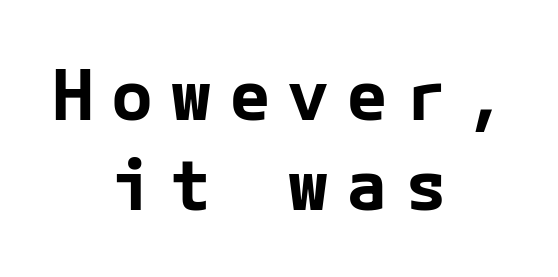
The image shows 70 px bold sans-serif type, upright; set centered, normal line spacing (1.28x), unusually wide letter spacing (+0.24 em), not underlined; low stroke contrast and a medium x-height.
